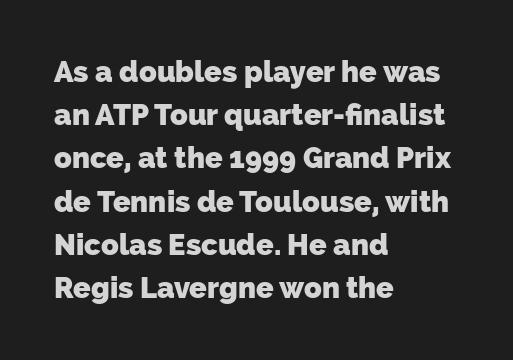
{"serif": "no", "bold": "yes", "weight": "heavy", "width": "normal", "stroke_contrast": "low", "x_height": "medium", "monospaced": "no", "underline": "no", "align": "left", "line_spacing": "normal", "line_spacing_ratio": 1.49, "letter_spacing": "normal", "letter_spacing_em": 0.0, "glyph_px": 29}
